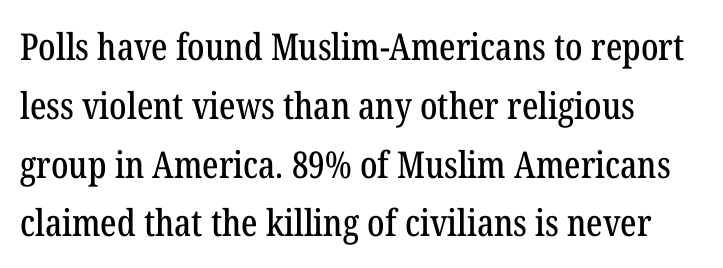
Q: Is the text italic (slanted)? A: No, it is upright.
Q: Is the typeface a serif or a sans-serif typeface? A: Serif.
Q: Is the text underlined? A: No.
Q: Is the spacing between letters normal or unusually wide? A: Normal.
Q: Is the spacing between lines tight, normal or loose? A: Normal.
Q: Width (condensed, normal, or wide)? A: Condensed.
Q: Stroke contrast? A: Low.
Q: x-height? A: Medium.
Q: Monospaced? A: No.
